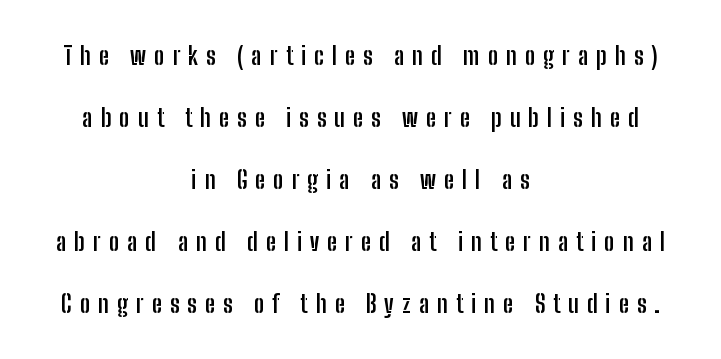
A typesetter would mark this as roman, not italic. Casual observation: everything's sitting right in the middle. Caption: expanded tracking, letters set apart. The characters look thick and weighty, a clear bold.
